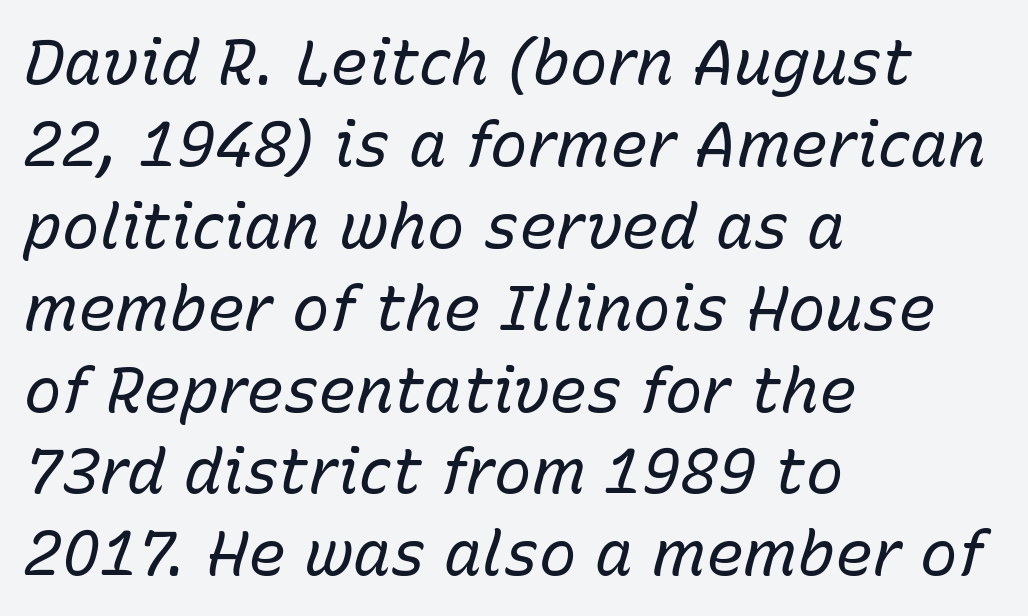
The image shows 63 px regular-weight type, italic (leaning right); set left-aligned, normal line spacing (1.3x), normal letter spacing, not underlined; low stroke contrast and a medium x-height.
